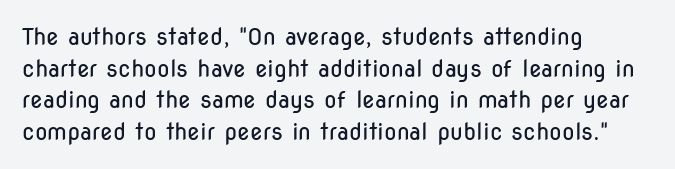
{"italic": "no", "bold": "no", "underline": "no", "align": "left", "line_spacing": "normal", "line_spacing_ratio": 1.38, "letter_spacing": "normal", "letter_spacing_em": 0.0, "glyph_px": 23}
